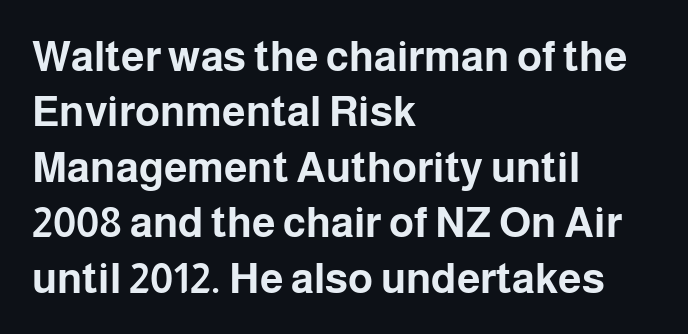
The glyphs are unaccompanied by any horizontal stroke below them. Honestly, the row spacing looks completely unremarkable. Layout note: lines flush left. This sample uses a sans-serif face. A typesetter would call this zero additional tracking.
